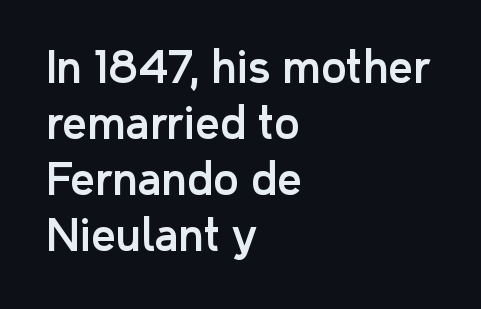
Notice how the passage keeps a crisp vertical edge on the left only. No extra tracking has been applied to these lines. Letterform terminals end flat and unadorned throughout the passage. Do the characters align in a grid? No, the font is proportional.
